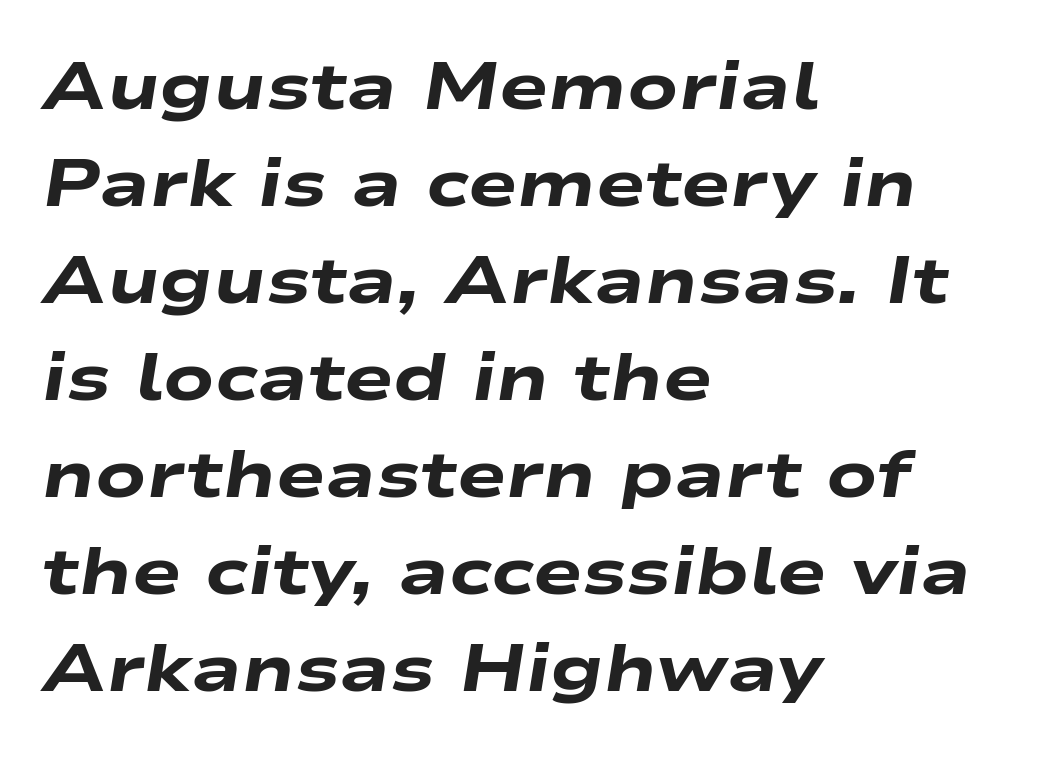
{"italic": "yes", "lean": "right", "slant_degrees": 9, "bold": "yes", "weight": "heavy", "width": "wide", "stroke_contrast": "low", "x_height": "medium", "monospaced": "no", "underline": "no", "align": "left", "line_spacing": "normal", "line_spacing_ratio": 1.47, "letter_spacing": "normal", "letter_spacing_em": 0.0, "glyph_px": 66}
